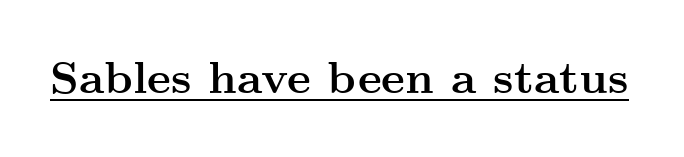
The image shows 45 px semibold, wide serif type, upright; set normal letter spacing, underlined; medium stroke contrast and a small x-height.
